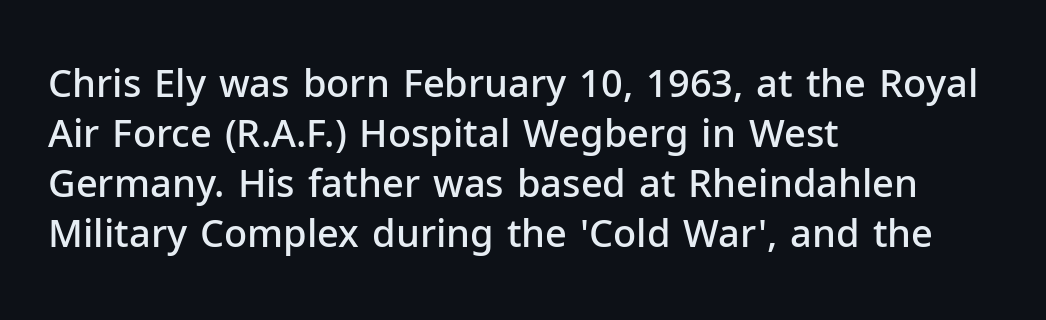
Compared with typical paragraphs, the rows here are spaced about the same. The string is rendered with underlining switched off. Between one letter and the next there's only the usual sliver of space. It's the straight-up-and-down kind of type. Heft: intermediate — a semibold.
